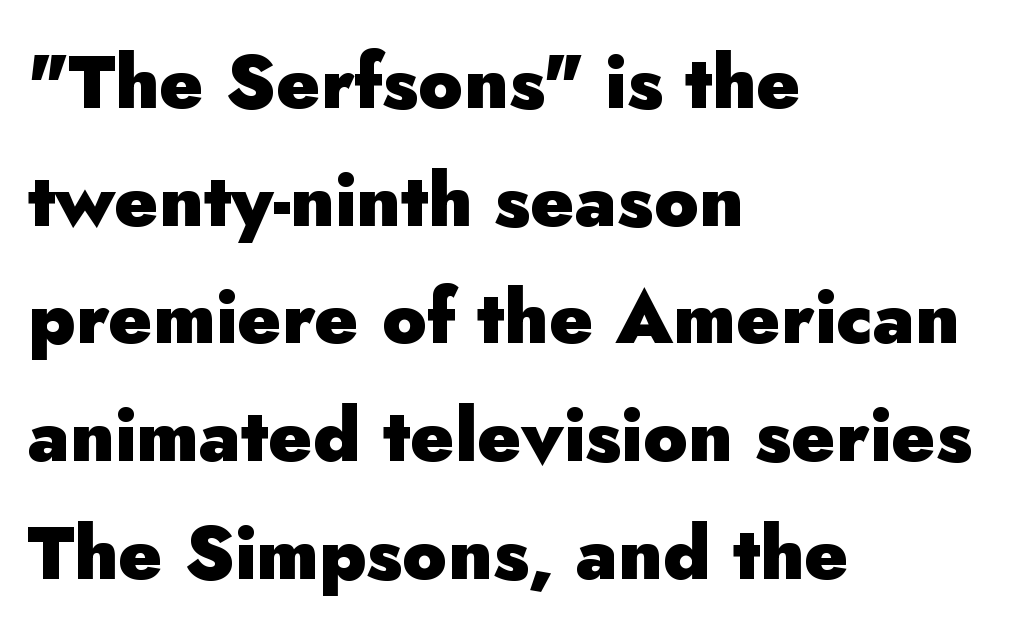
Nobody drew a line under any word here. The glyphs have the mass of a bold cut. Classification — sans serif. Tall strokes in this sample are plumb rather than angled.
